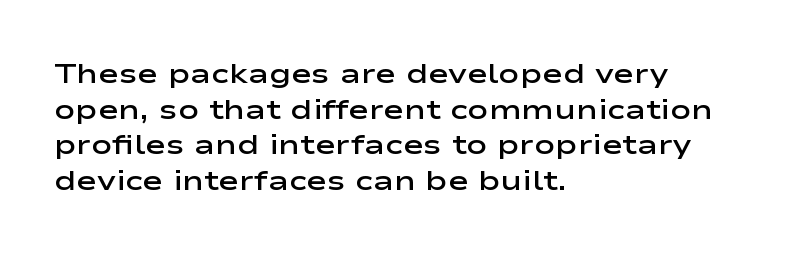
{"serif": "no", "italic": "no", "bold": "semi", "weight": "semibold", "width": "wide", "stroke_contrast": "low", "x_height": "medium", "monospaced": "no", "underline": "no", "align": "left", "line_spacing": "normal", "line_spacing_ratio": 1.27, "letter_spacing": "normal", "letter_spacing_em": 0.0, "glyph_px": 28}
